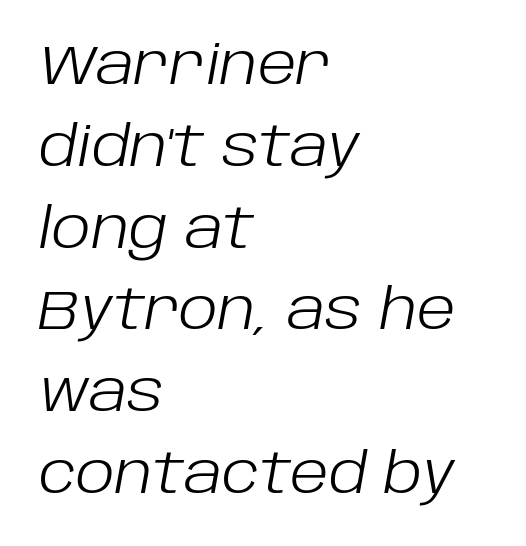
{"italic": "yes", "lean": "right", "slant_degrees": 10, "bold": "no", "weight": "light", "width": "normal", "stroke_contrast": "low", "x_height": "large", "monospaced": "no", "underline": "no", "align": "left", "line_spacing": "normal", "line_spacing_ratio": 1.46, "letter_spacing": "normal", "letter_spacing_em": 0.0, "glyph_px": 56}
